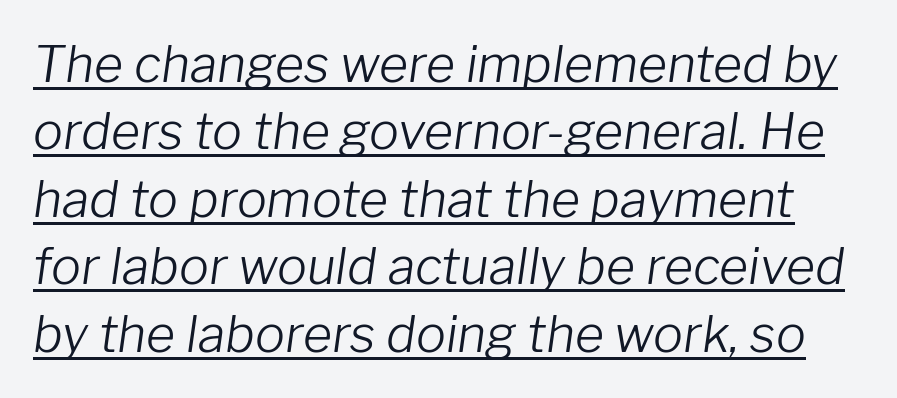
{"italic": "yes", "lean": "right", "slant_degrees": 8, "bold": "no", "weight": "light", "width": "normal", "stroke_contrast": "low", "x_height": "medium", "monospaced": "no", "underline": "yes", "line_spacing": "normal", "line_spacing_ratio": 1.35, "letter_spacing": "normal", "letter_spacing_em": 0.0, "glyph_px": 50}
